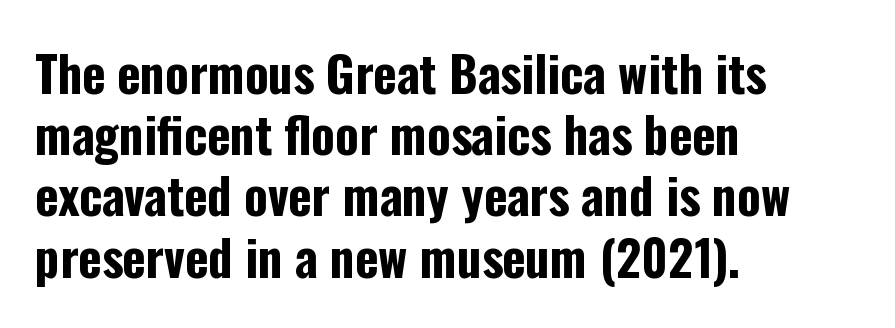
The image shows 49 px bold, condensed sans-serif type, upright; set left-aligned, normal line spacing (1.25x), normal letter spacing, not underlined; low stroke contrast and a medium x-height.
